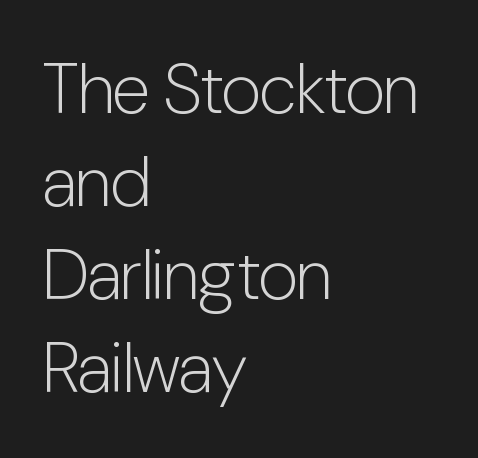
Q: Is the text bold? A: No.
Q: Is the text italic (slanted)? A: No, it is upright.
Q: Is the typeface a serif or a sans-serif typeface? A: Sans-serif.
Q: Is the text underlined? A: No.
Q: How is the paragraph aligned? A: Left-aligned.
Q: Is the spacing between letters normal or unusually wide? A: Normal.
Q: Is the spacing between lines tight, normal or loose? A: Normal.
Q: Width (condensed, normal, or wide)? A: Condensed.
Q: Stroke contrast? A: Low.
Q: x-height? A: Medium.
Q: Monospaced? A: No.
